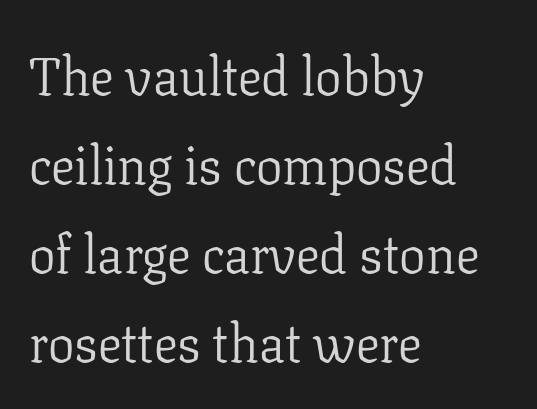
{"serif": "yes", "italic": "no", "bold": "no", "weight": "light", "width": "normal", "stroke_contrast": "low", "x_height": "medium", "monospaced": "no", "underline": "no", "align": "left", "line_spacing": "normal", "line_spacing_ratio": 1.68, "letter_spacing": "normal", "letter_spacing_em": 0.0, "glyph_px": 53}
